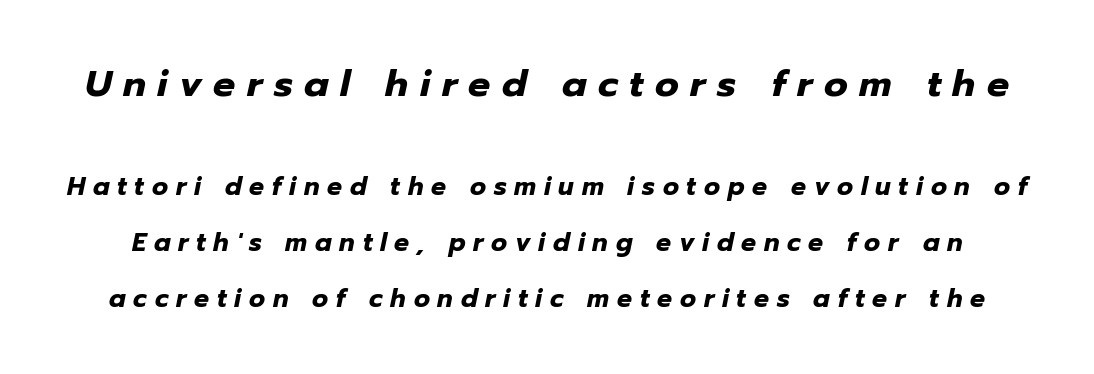
Q: Is the text bold? A: Yes.
Q: Is the text italic (slanted)? A: Yes, it leans right by about 12 degrees.
Q: Is the text underlined? A: No.
Q: Is the spacing between letters normal or unusually wide? A: Unusually wide.
Q: Is the spacing between lines tight, normal or loose? A: Loose.
Q: Which block of text is set in a larger size, the first (top) or the second (bottom)? A: The first (top) one.
Q: Width (condensed, normal, or wide)? A: Normal.
Q: Stroke contrast? A: Low.
Q: x-height? A: Medium.
Q: Monospaced? A: No.
